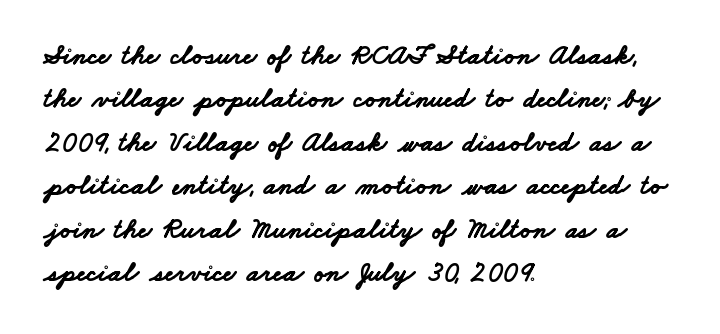
{"serif": "no", "bold": "yes", "weight": "bold", "width": "wide", "stroke_contrast": "low", "x_height": "small", "monospaced": "no", "underline": "no", "align": "left", "line_spacing": "normal", "line_spacing_ratio": 1.55, "letter_spacing": "normal", "letter_spacing_em": 0.0, "glyph_px": 28}
